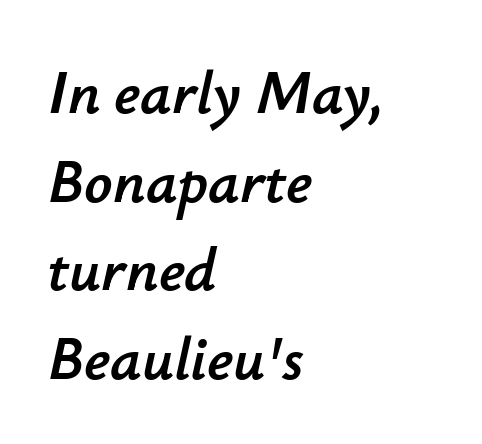
Do the characters align in a grid? No, the font is proportional. The string is rendered with underlining switched off. Compared with a centered layout, this one pins lines to the left instead. The face used here is rendered with its standard letterfit. The space between consecutive lines is moderate.
